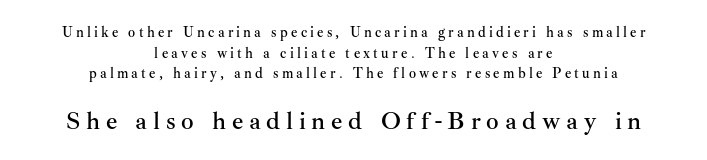
{"italic": "no", "underline": "no", "align": "center", "line_spacing": "normal", "line_spacing_ratio": 1.47, "letter_spacing": "wide", "letter_spacing_em": 0.23, "larger_block": "second", "size_ratio": 1.79, "glyph_px": 25}
